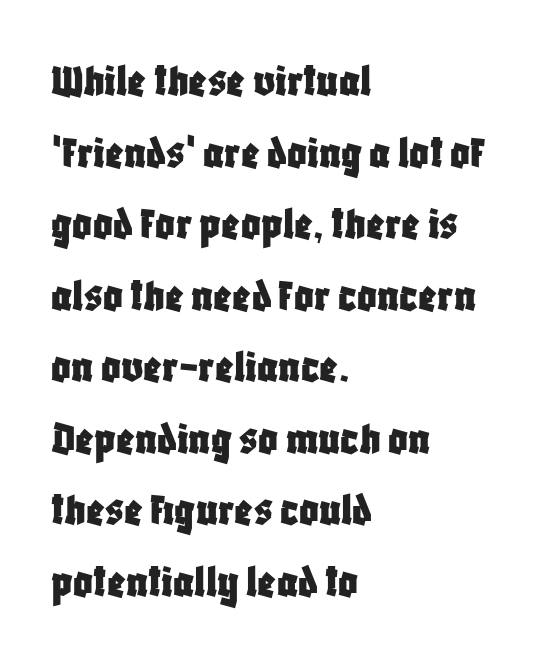
The image shows 48 px condensed sans-serif type, upright; set left-aligned, normal line spacing (1.49x), normal letter spacing, not underlined; low stroke contrast and a large x-height.
